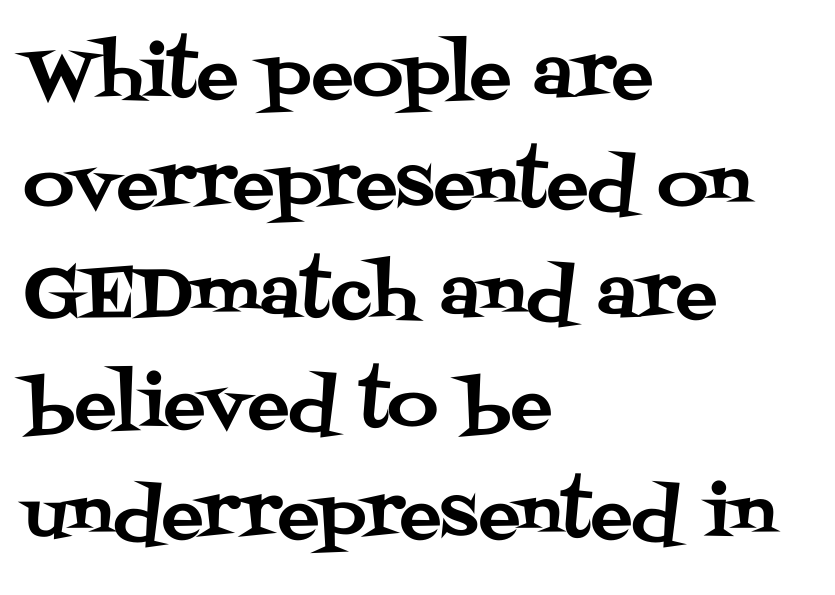
The image shows 70 px serif type, upright; set left-aligned, normal line spacing (1.57x), normal letter spacing, not underlined; medium stroke contrast and a large x-height.
